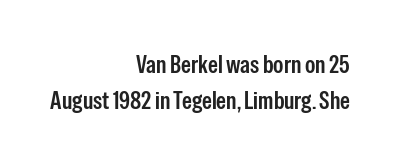
Q: Is the text italic (slanted)? A: No, it is upright.
Q: Is the text underlined? A: No.
Q: How is the paragraph aligned? A: Right-aligned.
Q: Is the spacing between letters normal or unusually wide? A: Normal.
Q: Is the spacing between lines tight, normal or loose? A: Normal.
